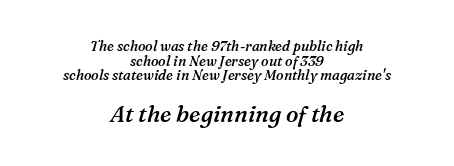
The image shows 23 px text type, italic (leaning right); set centered, tight line spacing (1.04x), normal letter spacing, not underlined; the second (bottom) block is 1.64x larger.
